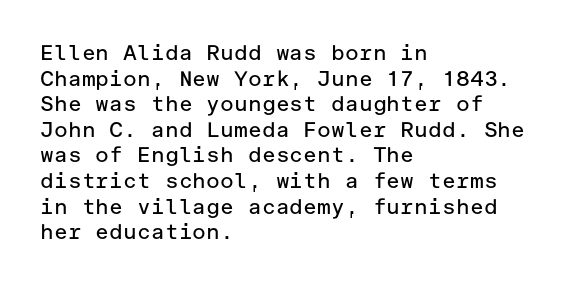
{"italic": "no", "bold": "no", "underline": "no", "align": "left", "line_spacing_ratio": 1.22, "letter_spacing": "normal", "letter_spacing_em": 0.0, "glyph_px": 21}
